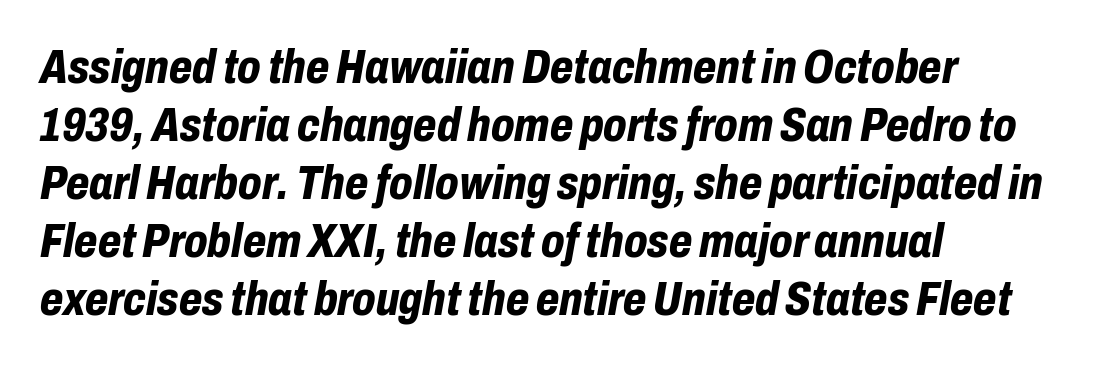
Q: Is the text bold? A: Yes.
Q: Is the text italic (slanted)? A: Yes, it leans right by about 10 degrees.
Q: Is the text underlined? A: No.
Q: How is the paragraph aligned? A: Left-aligned.
Q: Is the spacing between letters normal or unusually wide? A: Normal.
Q: Width (condensed, normal, or wide)? A: Condensed.
Q: Stroke contrast? A: Low.
Q: x-height? A: Medium.
Q: Monospaced? A: No.
